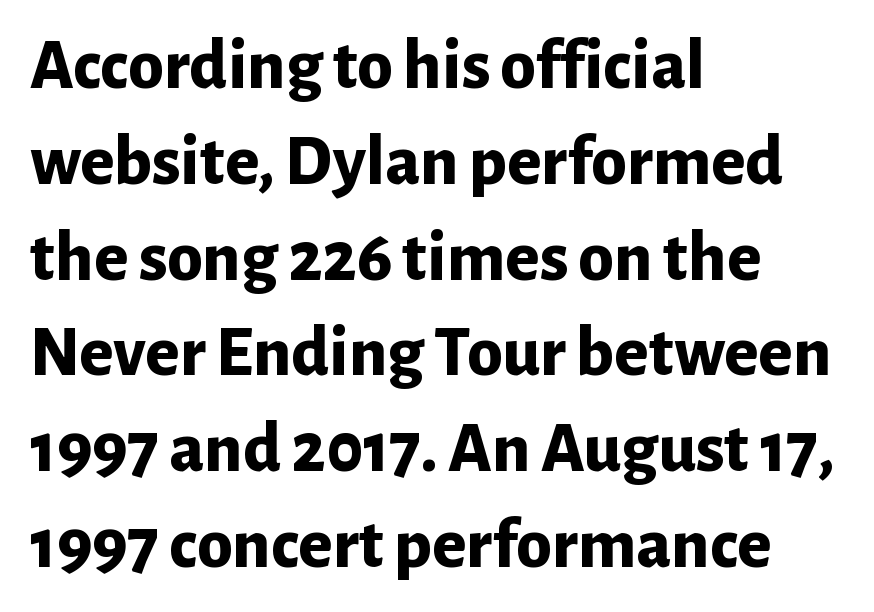
The image shows 72 px bold sans-serif type, upright; set left-aligned, normal line spacing (1.33x), normal letter spacing, not underlined; low stroke contrast and a medium x-height.
